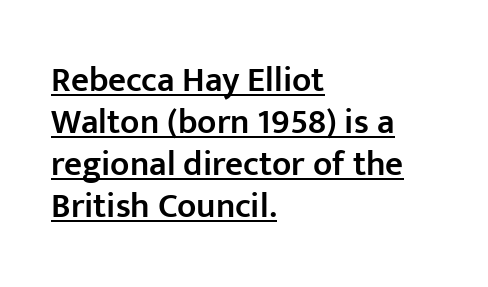
{"serif": "no", "italic": "no", "bold": "semi", "weight": "semibold", "width": "normal", "stroke_contrast": "low", "x_height": "medium", "monospaced": "no", "underline": "yes", "align": "left", "line_spacing_ratio": 1.2, "letter_spacing": "normal", "letter_spacing_em": 0.0, "glyph_px": 35}
